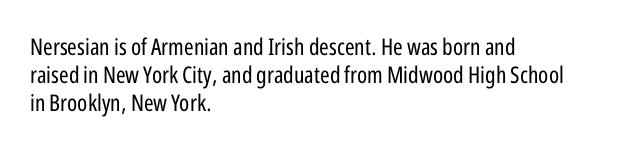
Italic: no, the glyphs are upright roman. Typeset ragged right — the left edge is the straight one. The gaps between neighbouring characters are ordinary and unremarkable. No letter is thick-stroked: the sample isn't bold. Lines of text with bare space underneath.
